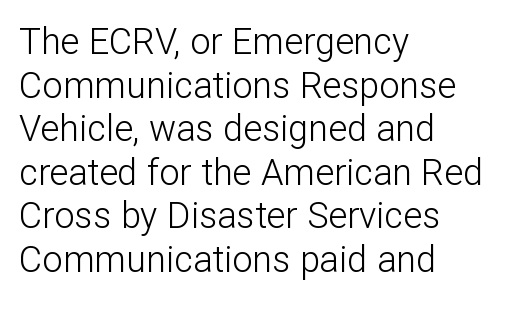
Q: Is the text bold? A: No.
Q: Is the text italic (slanted)? A: No, it is upright.
Q: Is the typeface a serif or a sans-serif typeface? A: Sans-serif.
Q: Is the text underlined? A: No.
Q: How is the paragraph aligned? A: Left-aligned.
Q: Is the spacing between letters normal or unusually wide? A: Normal.
Q: Width (condensed, normal, or wide)? A: Normal.
Q: Stroke contrast? A: Low.
Q: x-height? A: Medium.
Q: Monospaced? A: No.
